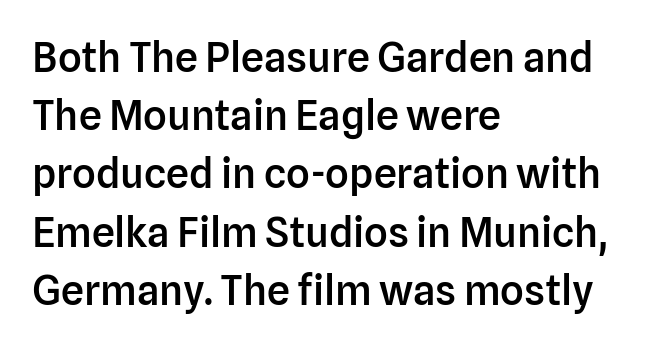
Serifs: no, the terminals of the letterforms are clean. Do the characters align in a grid? No, the font is proportional. The sample has been set in demibold, a notch under bold. The gaps between neighbouring characters are ordinary and unremarkable. Each row of text sits above clean, open space. Notice how the stems are strictly vertical — no italics here.
